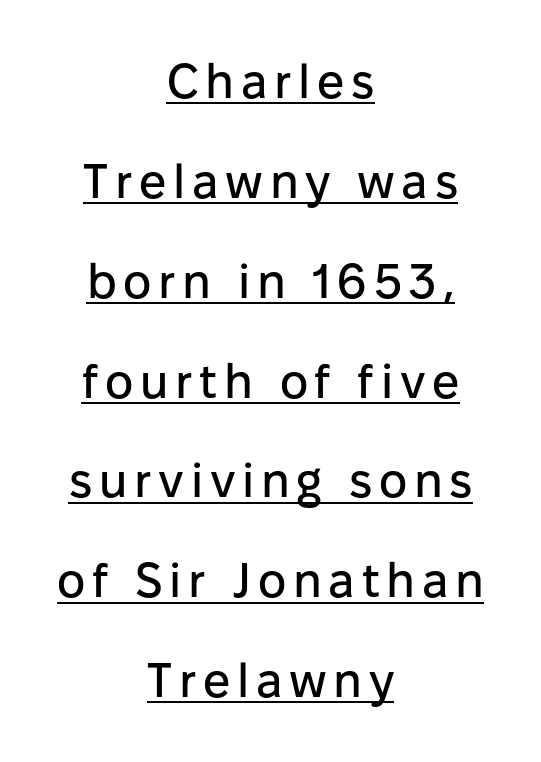
Q: Is the text italic (slanted)? A: No, it is upright.
Q: Is the typeface a serif or a sans-serif typeface? A: Sans-serif.
Q: Is the text underlined? A: Yes.
Q: How is the paragraph aligned? A: Centered.
Q: Is the spacing between lines tight, normal or loose? A: Loose.
Q: Width (condensed, normal, or wide)? A: Normal.
Q: Stroke contrast? A: Low.
Q: x-height? A: Medium.
Q: Monospaced? A: No.
